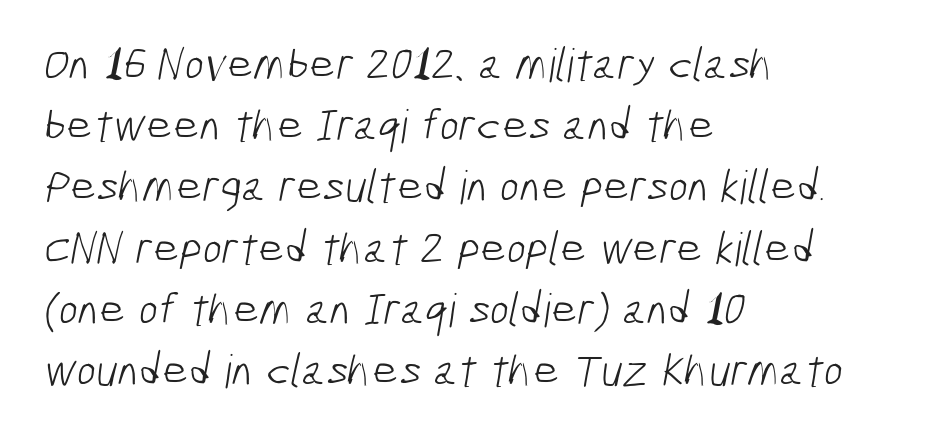
Q: Is the text bold? A: No.
Q: Is the typeface a serif or a sans-serif typeface? A: Sans-serif.
Q: Is the text underlined? A: No.
Q: How is the paragraph aligned? A: Left-aligned.
Q: Is the spacing between letters normal or unusually wide? A: Normal.
Q: Is the spacing between lines tight, normal or loose? A: Normal.
Q: Width (condensed, normal, or wide)? A: Condensed.
Q: Stroke contrast? A: Low.
Q: x-height? A: Medium.
Q: Monospaced? A: No.
